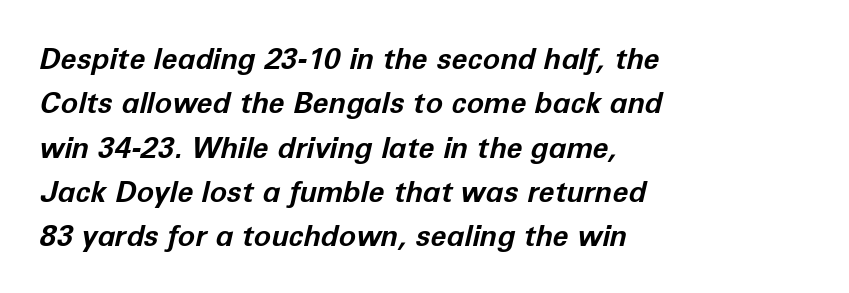
Q: Is the text bold? A: Yes.
Q: Is the text italic (slanted)? A: Yes, it leans right by about 12 degrees.
Q: Is the text underlined? A: No.
Q: How is the paragraph aligned? A: Left-aligned.
Q: Is the spacing between letters normal or unusually wide? A: Normal.
Q: Is the spacing between lines tight, normal or loose? A: Normal.
Q: Width (condensed, normal, or wide)? A: Normal.
Q: Stroke contrast? A: Low.
Q: x-height? A: Medium.
Q: Monospaced? A: No.
